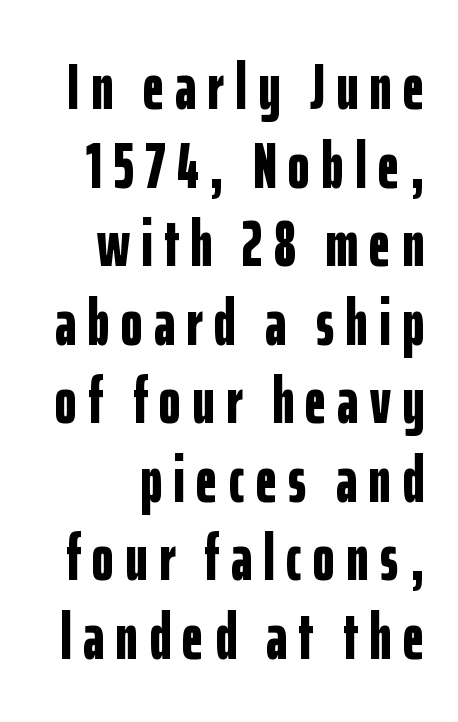
The glyphs in this specimen are sans serif. Here the designer chose a conventional face with non-uniform glyph widths. The paragraph shown leans on its right margin. These lines carry a lot of weight — the face is fully bold.
